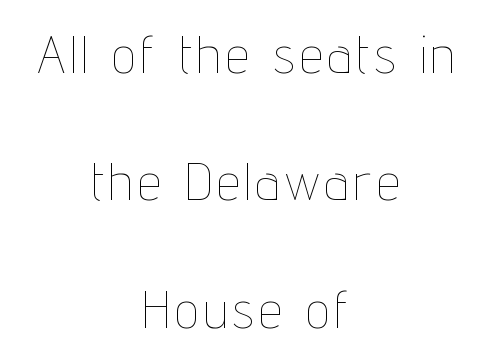
Does the leading feel generous? Absolutely, it's lavish. Think of a printed novel: that variable character pitch is what you see here. Leftover space on each line is divided equally before and after the words. Vertical stems look standard width or narrower in stroke.
